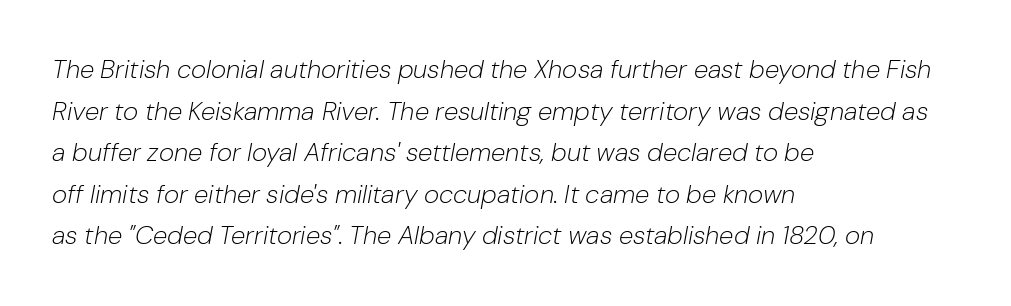
Q: Is the text bold? A: No.
Q: Is the text italic (slanted)? A: Yes, it leans right by about 10 degrees.
Q: Is the text underlined? A: No.
Q: How is the paragraph aligned? A: Left-aligned.
Q: Is the spacing between letters normal or unusually wide? A: Normal.
Q: Is the spacing between lines tight, normal or loose? A: Normal.
